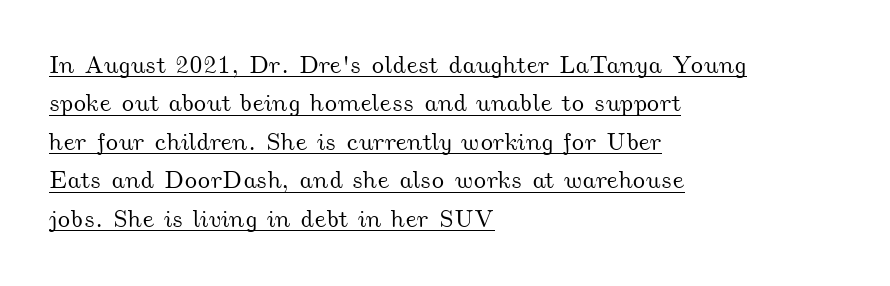
The image shows 25 px text type; set left-aligned, normal line spacing (1.54x), normal letter spacing, underlined.
